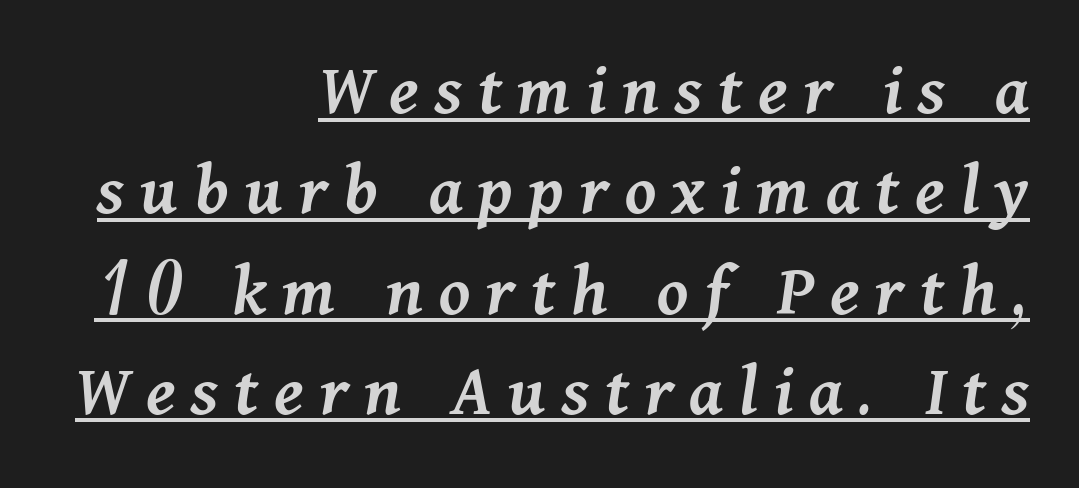
Layout note: lines flush right. In terms of letterspacing, this is a distinctly airy, spread setting. Here the designer chose a conventional face with non-uniform glyph widths. Is there much room between lines? A standard amount, neither cramped nor airy. A continuous stroke trails under the words, as in a hyperlink.
